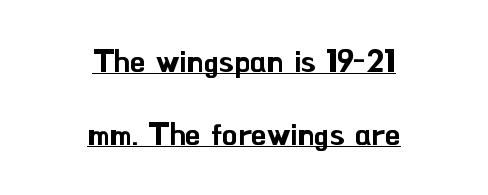
{"serif": "no", "italic": "no", "width": "normal", "stroke_contrast": "low", "x_height": "small", "monospaced": "no", "underline": "yes", "align": "center", "line_spacing": "loose", "line_spacing_ratio": 2.35, "letter_spacing": "normal", "letter_spacing_em": 0.0, "glyph_px": 31}
